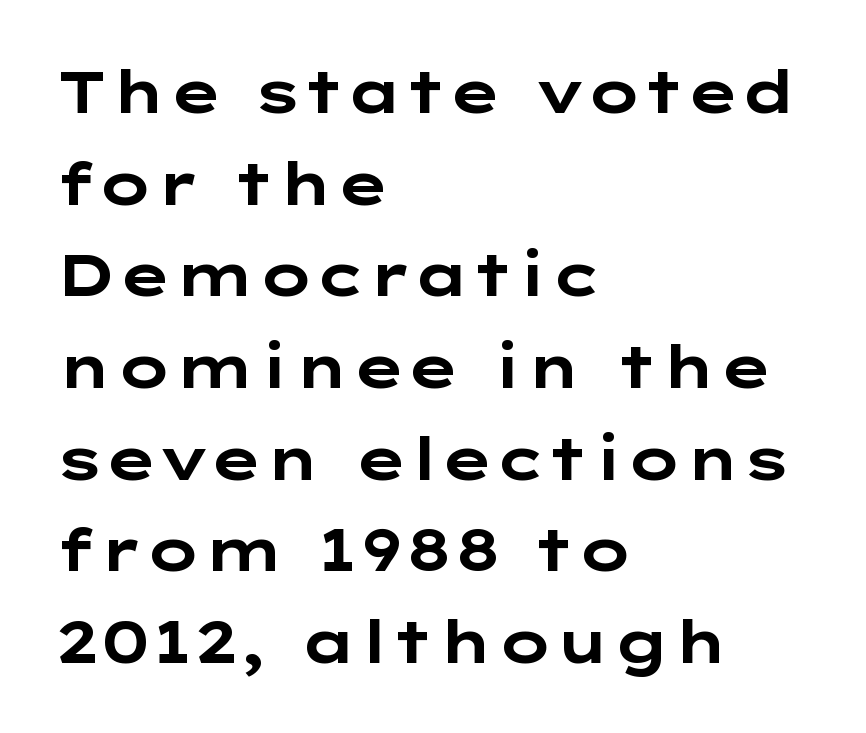
The image shows 58 px bold, wide sans-serif type, upright; set left-aligned, normal line spacing (1.58x), normal letter spacing, not underlined; low stroke contrast and a medium x-height.
